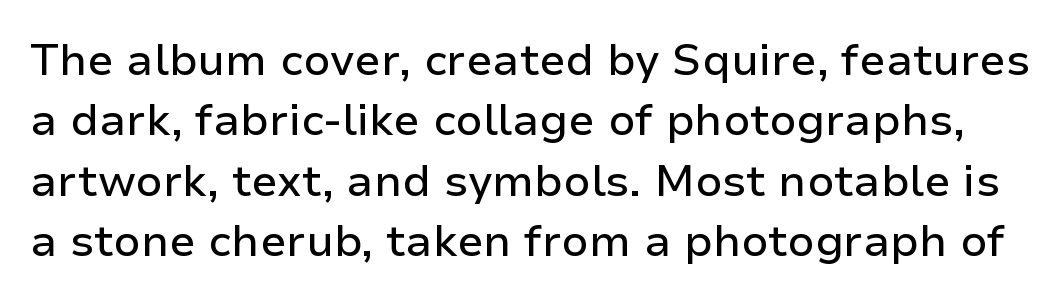
Has an underline been added? It has not. This sample keeps an unexceptional amount of space between lines. Upright lettering throughout. Characters follow at the spacing the type designer built in.
